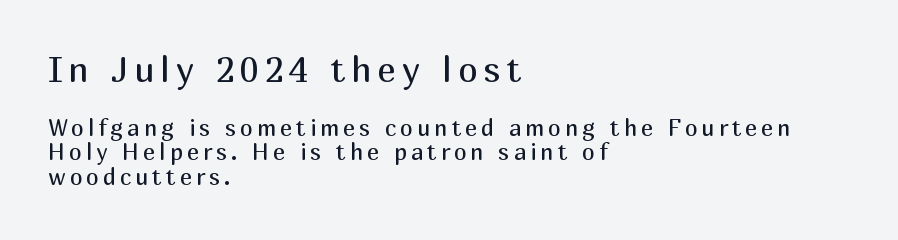
The image shows 35 px regular-weight sans-serif type, upright; set left-aligned, tight line spacing (1.06x), not underlined; the first (top) block is 1.52x larger; medium stroke contrast and a medium x-height.
